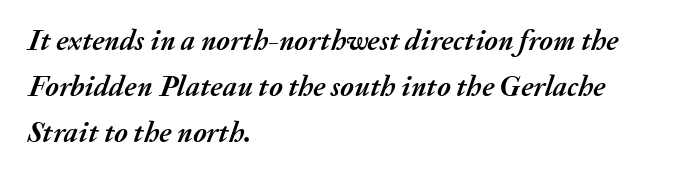
The image shows 29 px semibold type, italic (leaning right); set left-aligned, normal line spacing (1.58x), normal letter spacing, not underlined; medium stroke contrast and a medium x-height.
